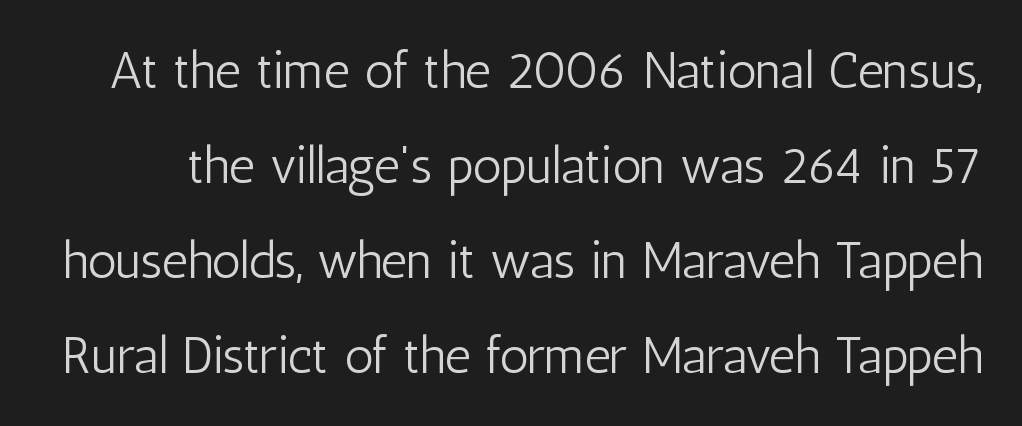
The face used here is proportionally spaced, like ordinary book or web type. Unlike a traditional serif, this face leaves its strokes unadorned. Think standard paragraph weight, or any step lighter than that. Nothing unusual about the tracking: characters are spaced as the font intends. Notice how the stems are strictly vertical — no italics here. No word sits above an underline.
